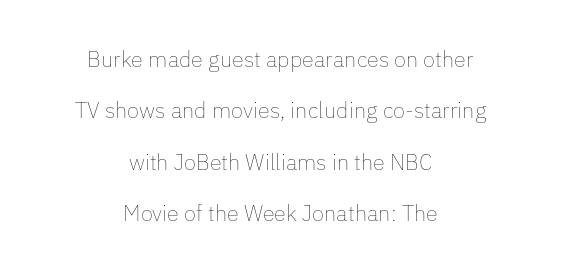
The image shows 22 px text type, upright; set centered, loose line spacing (2.34x), normal letter spacing, not underlined.
